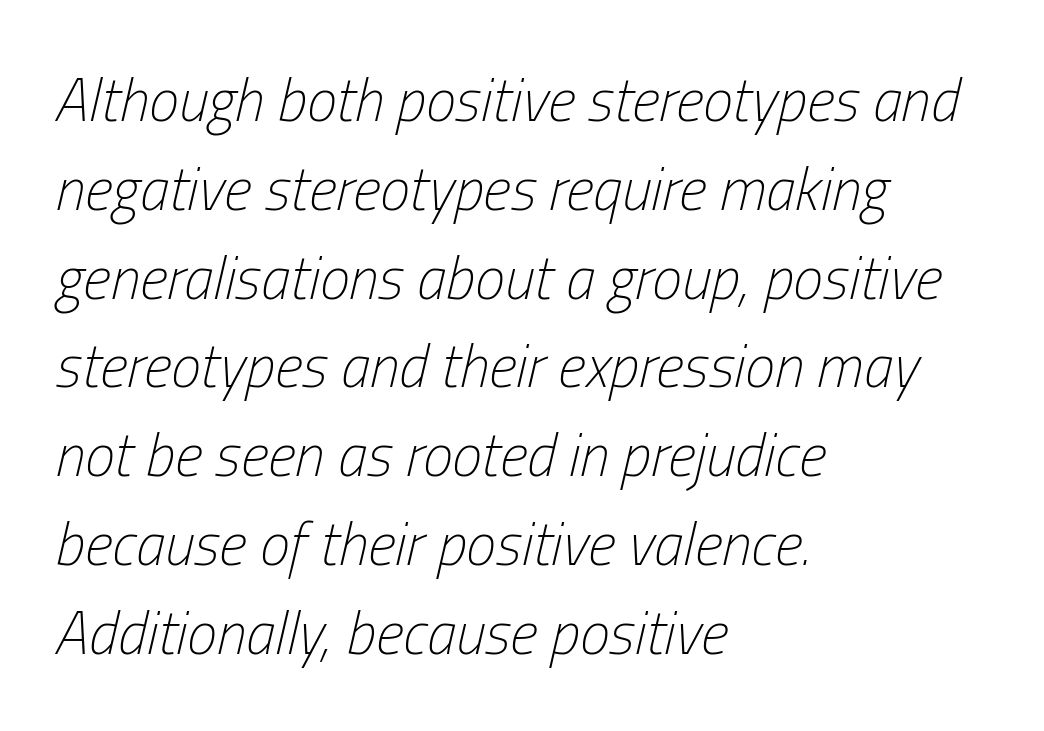
The image shows 60 px light, condensed type, italic (leaning right); set left-aligned, normal line spacing (1.48x), normal letter spacing, not underlined; low stroke contrast and a medium x-height.
